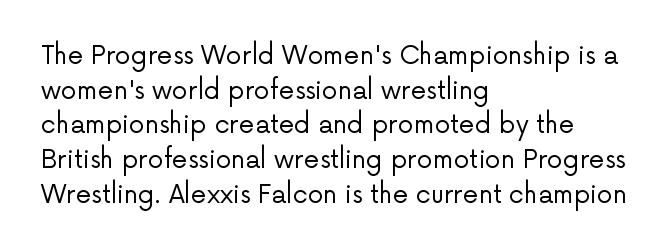
Q: Is the text bold? A: No.
Q: Is the text italic (slanted)? A: No, it is upright.
Q: Is the text underlined? A: No.
Q: How is the paragraph aligned? A: Left-aligned.
Q: Is the spacing between letters normal or unusually wide? A: Normal.
Q: Is the spacing between lines tight, normal or loose? A: Normal.
